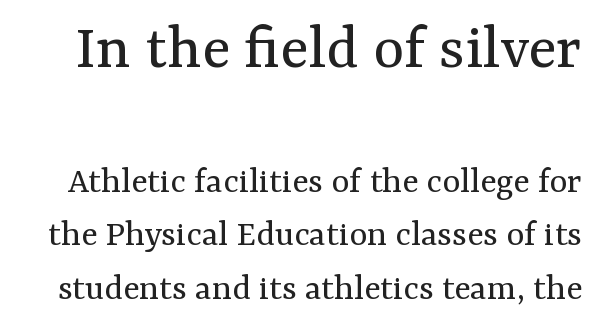
The image shows 66 px regular-weight serif type, upright; set normal line spacing (1.41x), normal letter spacing, not underlined; the first (top) block is 1.74x larger; medium stroke contrast and a medium x-height.
